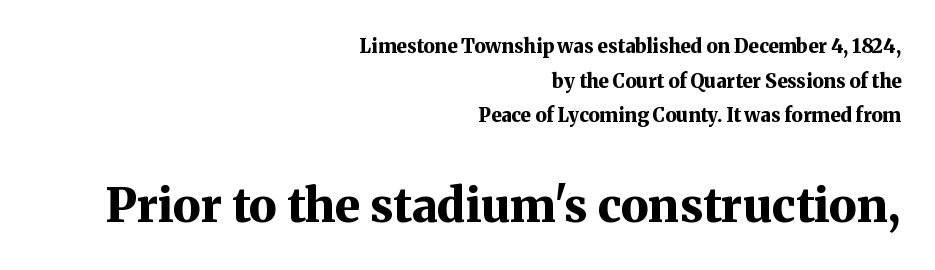
Q: Is the text bold? A: Yes.
Q: Is the text italic (slanted)? A: No, it is upright.
Q: Is the typeface a serif or a sans-serif typeface? A: Serif.
Q: Is the text underlined? A: No.
Q: How is the paragraph aligned? A: Right-aligned.
Q: Is the spacing between letters normal or unusually wide? A: Normal.
Q: Which block of text is set in a larger size, the first (top) or the second (bottom)? A: The second (bottom) one.
Q: Width (condensed, normal, or wide)? A: Normal.
Q: Stroke contrast? A: Medium.
Q: x-height? A: Medium.
Q: Monospaced? A: No.
